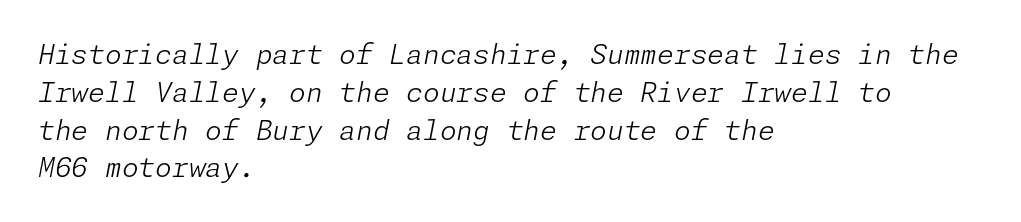
{"italic": "yes", "lean": "right", "slant_degrees": 11, "bold": "no", "underline": "no", "align": "left", "line_spacing": "normal", "line_spacing_ratio": 1.4, "letter_spacing": "normal", "letter_spacing_em": 0.0, "glyph_px": 27}
